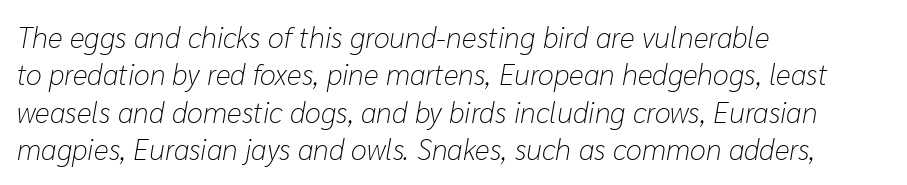
The image shows 29 px light type, italic (leaning right); set left-aligned, normal line spacing (1.29x), normal letter spacing, not underlined; low stroke contrast and a medium x-height.
